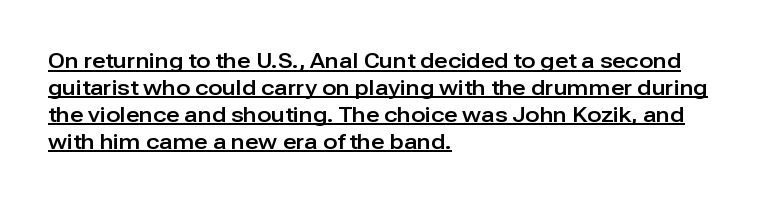
{"italic": "no", "underline": "yes", "align": "left", "line_spacing": "normal", "line_spacing_ratio": 1.28, "letter_spacing": "normal", "letter_spacing_em": 0.0, "glyph_px": 21}
